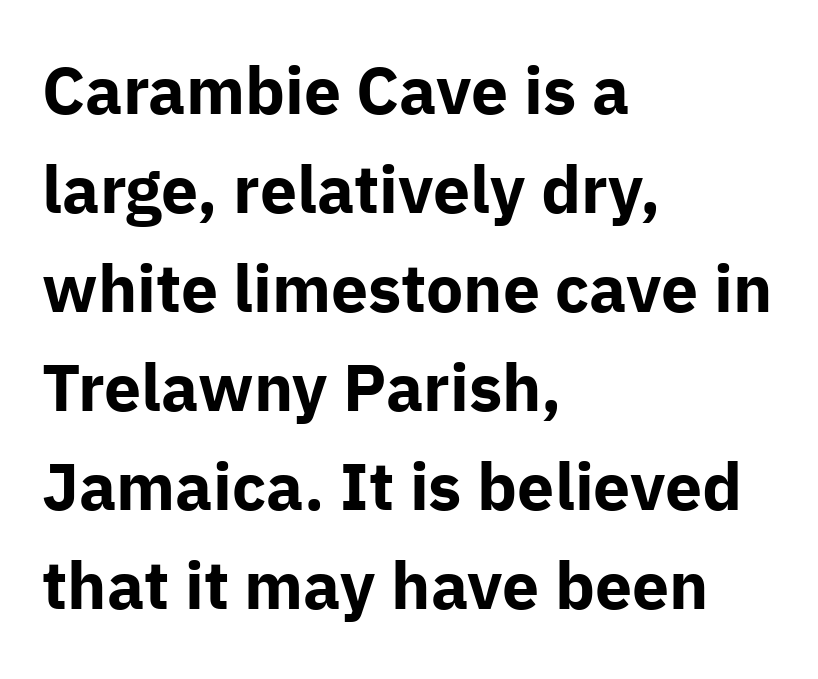
Q: Is the text bold? A: Yes.
Q: Is the text italic (slanted)? A: No, it is upright.
Q: Is the typeface a serif or a sans-serif typeface? A: Sans-serif.
Q: Is the text underlined? A: No.
Q: How is the paragraph aligned? A: Left-aligned.
Q: Is the spacing between letters normal or unusually wide? A: Normal.
Q: Is the spacing between lines tight, normal or loose? A: Normal.
Q: Width (condensed, normal, or wide)? A: Normal.
Q: Stroke contrast? A: Low.
Q: x-height? A: Medium.
Q: Monospaced? A: No.
